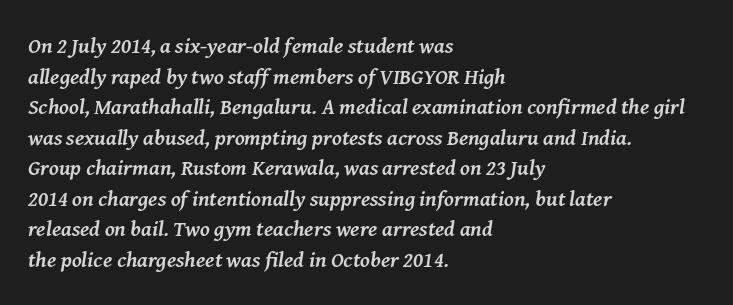
Is the letter spacing exaggerated? No — it looks like the ordinary default. The lettering tilts uniformly, giving the passage an italic look. Anything drawn beneath the words? Only blank space. If you drew a ruler down the left edge, every line would touch it. A typesetter would call this leading conventional body-copy spacing. The passage shown is emphatically bold.
